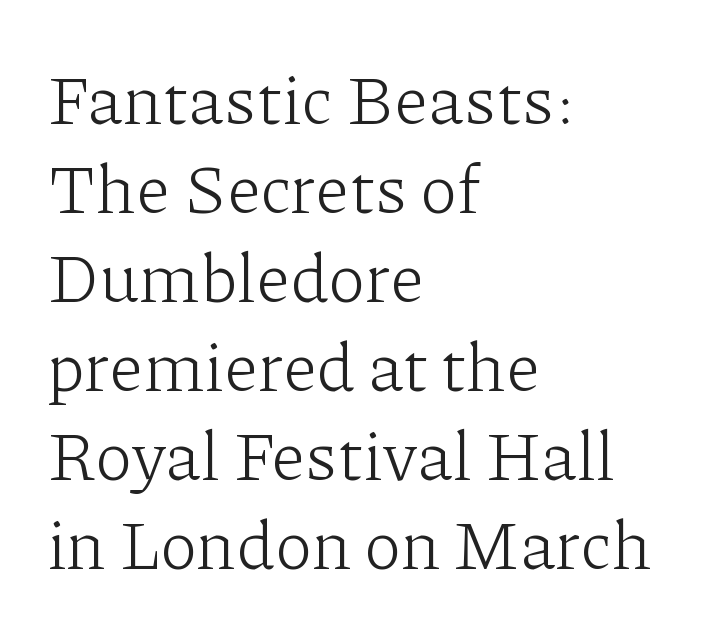
Q: Is the text bold? A: No.
Q: Is the text italic (slanted)? A: No, it is upright.
Q: Is the typeface a serif or a sans-serif typeface? A: Serif.
Q: Is the text underlined? A: No.
Q: How is the paragraph aligned? A: Left-aligned.
Q: Is the spacing between letters normal or unusually wide? A: Normal.
Q: Is the spacing between lines tight, normal or loose? A: Normal.
Q: Width (condensed, normal, or wide)? A: Normal.
Q: Stroke contrast? A: Low.
Q: x-height? A: Medium.
Q: Monospaced? A: No.
